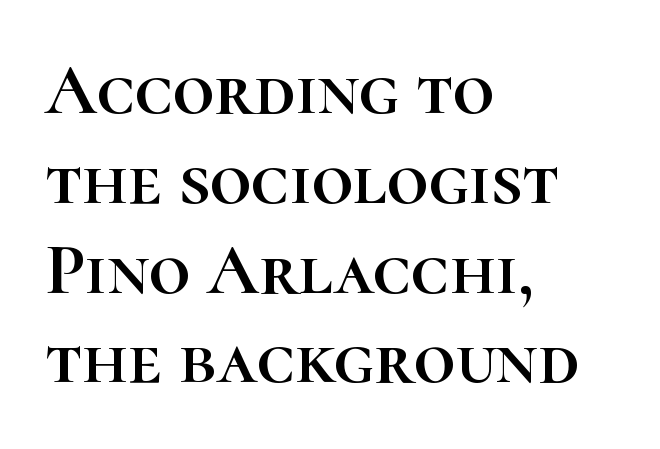
The image shows 73 px text type, upright; set left-aligned, line spacing 1.23x, normal letter spacing, not underlined; high stroke contrast and a medium x-height.
